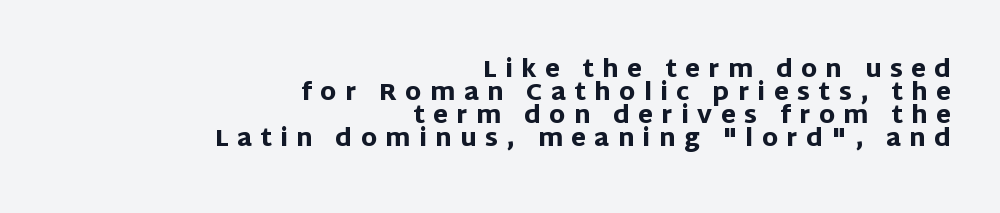
{"italic": "no", "bold": "yes", "underline": "no", "align": "right", "line_spacing": "tight", "line_spacing_ratio": 0.96, "letter_spacing": "wide", "letter_spacing_em": 0.35, "glyph_px": 24}
